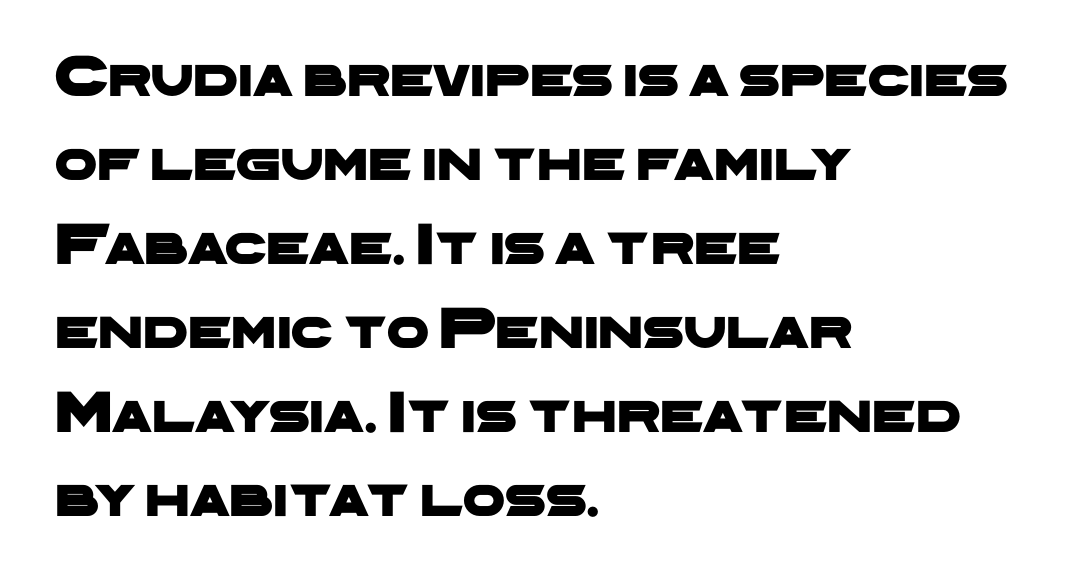
{"serif": "no", "width": "wide", "stroke_contrast": "low", "x_height": "medium", "monospaced": "no", "underline": "no", "align": "left", "line_spacing": "normal", "line_spacing_ratio": 1.4, "letter_spacing": "normal", "letter_spacing_em": 0.0, "glyph_px": 60}
